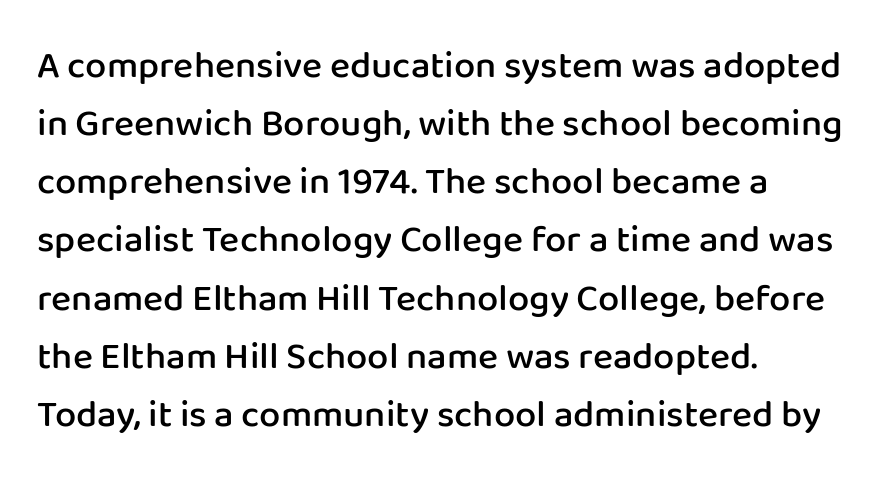
The image shows 38 px semibold sans-serif type, upright; set left-aligned, normal line spacing (1.53x), normal letter spacing, not underlined; low stroke contrast and a medium x-height.
